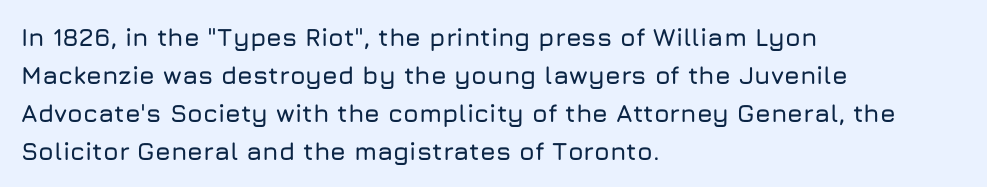
{"italic": "no", "underline": "no", "align": "left", "line_spacing": "normal", "line_spacing_ratio": 1.52, "letter_spacing": "normal", "letter_spacing_em": 0.0, "glyph_px": 25}
